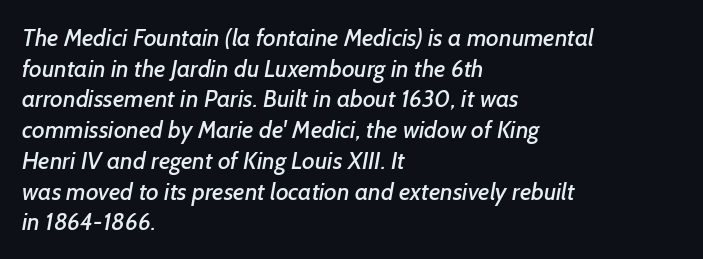
The image shows 24 px text type; set left-aligned, normal line spacing (1.28x), normal letter spacing, not underlined.
